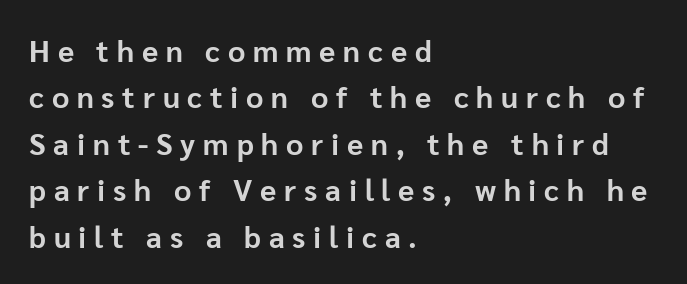
The image shows 30 px bold sans-serif type, upright; set left-aligned, normal line spacing (1.55x), unusually wide letter spacing (+0.26 em), not underlined; low stroke contrast and a medium x-height.
